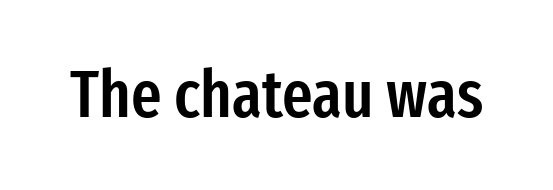
{"serif": "no", "italic": "no", "bold": "semi", "weight": "semibold", "width": "condensed", "stroke_contrast": "low", "x_height": "medium", "monospaced": "no", "underline": "no", "letter_spacing": "normal", "letter_spacing_em": 0.0, "glyph_px": 66}
